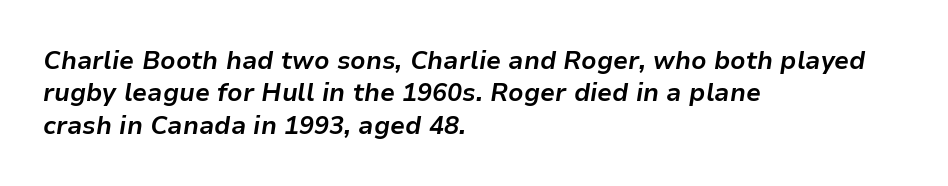
Q: Is the text bold? A: Yes.
Q: Is the text italic (slanted)? A: Yes, it leans right by about 9 degrees.
Q: Is the text underlined? A: No.
Q: How is the paragraph aligned? A: Left-aligned.
Q: Is the spacing between letters normal or unusually wide? A: Normal.
Q: Is the spacing between lines tight, normal or loose? A: Normal.
